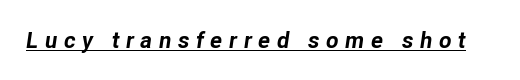
Q: Is the text bold? A: Yes.
Q: Is the text italic (slanted)? A: Yes, it leans right by about 8 degrees.
Q: Is the text underlined? A: Yes.
Q: Is the spacing between letters normal or unusually wide? A: Unusually wide.
